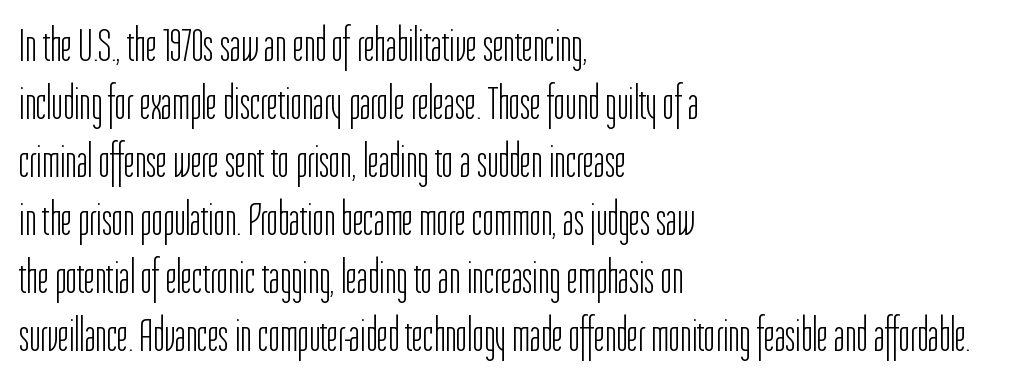
Vertical stems look standard width or narrower in stroke. These lines stack with their left ends in a neat column. This is roman type, the default non-slanted kind. These lines are rendered in a variable-pitch font. Descender tails drop into unmarked territory.
